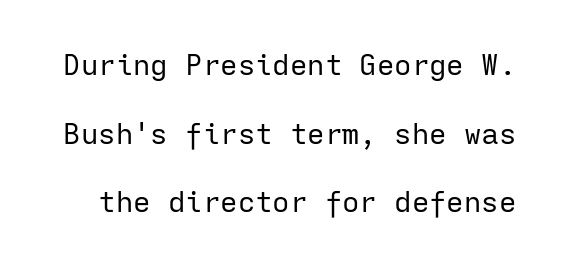
The image shows 29 px regular-weight sans-serif type, upright, monospaced; set loose line spacing (2.37x), normal letter spacing, not underlined; low stroke contrast and a medium x-height.
